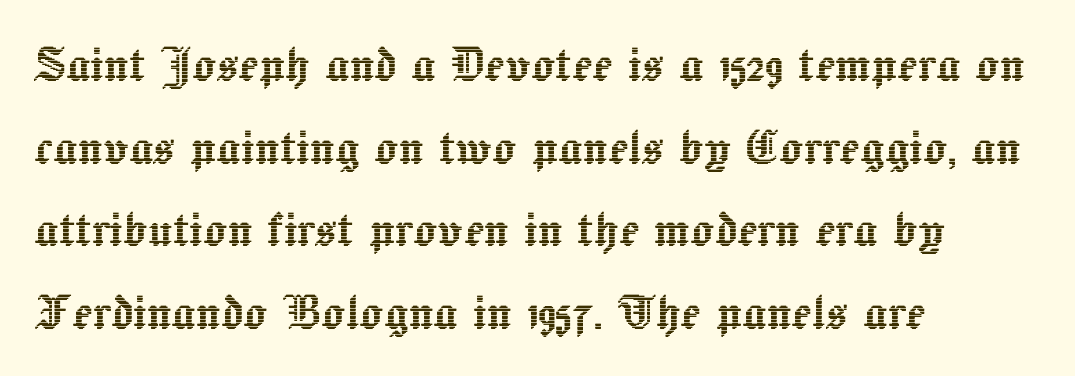
Q: Is the text italic (slanted)? A: No, it is upright.
Q: Is the text underlined? A: No.
Q: How is the paragraph aligned? A: Left-aligned.
Q: Is the spacing between letters normal or unusually wide? A: Normal.
Q: Is the spacing between lines tight, normal or loose? A: Normal.
Q: Width (condensed, normal, or wide)? A: Normal.
Q: x-height? A: Medium.
Q: Monospaced? A: No.
